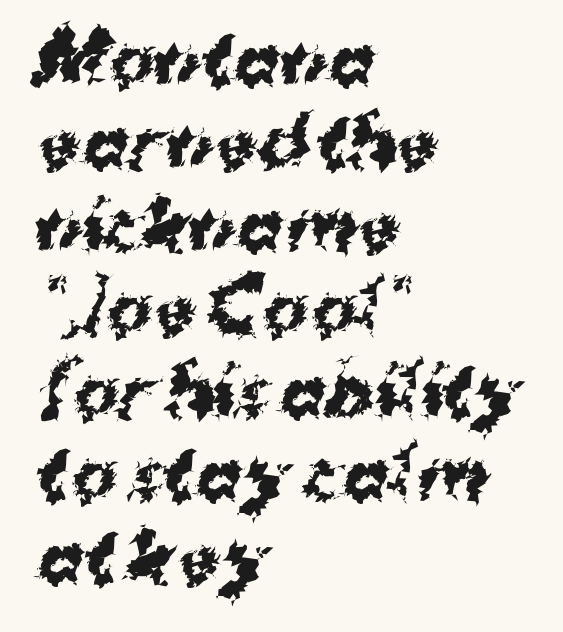
{"serif": "no", "bold": "yes", "weight": "bold", "width": "normal", "stroke_contrast": "medium", "x_height": "medium", "monospaced": "no", "underline": "no", "align": "left", "line_spacing_ratio": 1.22, "letter_spacing": "normal", "letter_spacing_em": 0.0, "glyph_px": 68}
